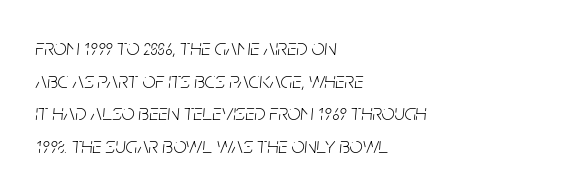
The passage shown leans; its letterforms are oblique. Compared with typical paragraphs, the rows here are spaced about the same. Letters rest on an invisible, unmarked baseline. Short and long lines alike share a common starting point at left. The face used here is rendered with its standard letterfit.
